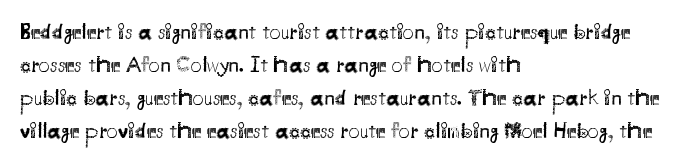
{"italic": "no", "bold": "no", "underline": "no", "align": "left", "line_spacing": "normal", "line_spacing_ratio": 1.5, "letter_spacing": "normal", "letter_spacing_em": 0.0, "glyph_px": 22}
